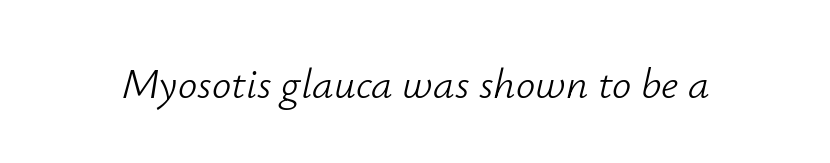
Q: Is the text bold? A: No.
Q: Is the text italic (slanted)? A: Yes, it leans right by about 12 degrees.
Q: Is the text underlined? A: No.
Q: Is the spacing between letters normal or unusually wide? A: Normal.
Q: Width (condensed, normal, or wide)? A: Normal.
Q: Stroke contrast? A: Low.
Q: x-height? A: Small.
Q: Monospaced? A: No.
